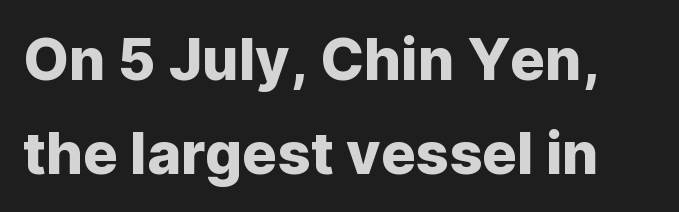
The image shows 58 px sans-serif type, upright; set normal line spacing (1.62x), normal letter spacing, not underlined; low stroke contrast and a medium x-height.
